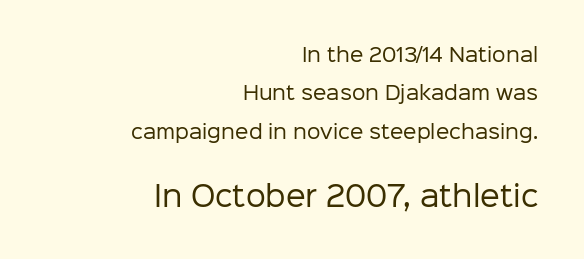
The image shows 28 px regular-weight sans-serif type, upright; set right-aligned, loose line spacing (2.02x), normal letter spacing, not underlined; the second (bottom) block is 1.47x larger; low stroke contrast and a medium x-height.
